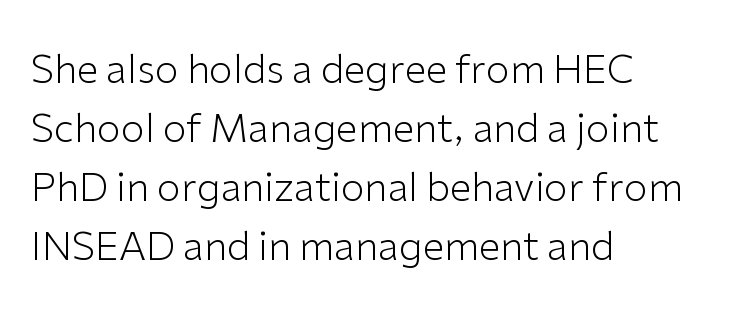
{"serif": "no", "italic": "no", "bold": "no", "weight": "light", "width": "normal", "stroke_contrast": "low", "x_height": "medium", "monospaced": "no", "underline": "no", "align": "left", "line_spacing": "normal", "line_spacing_ratio": 1.51, "letter_spacing": "normal", "letter_spacing_em": 0.0, "glyph_px": 39}
